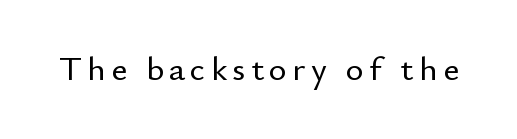
The image shows 34 px sans-serif type, upright; set not underlined; low stroke contrast and a small x-height.
